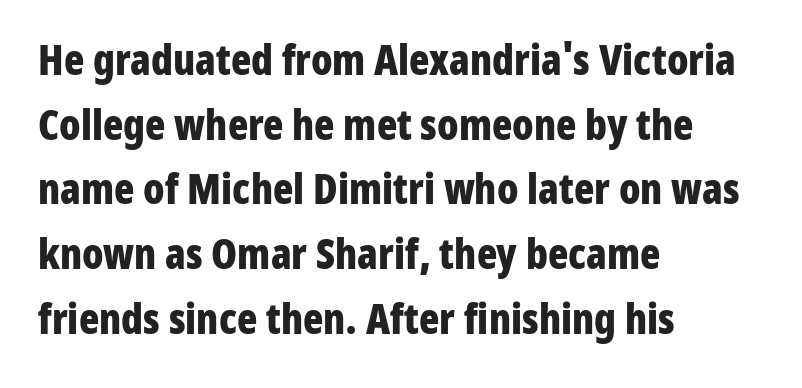
The image shows 42 px bold, condensed sans-serif type, upright; set left-aligned, normal line spacing (1.54x), normal letter spacing, not underlined; low stroke contrast and a medium x-height.
